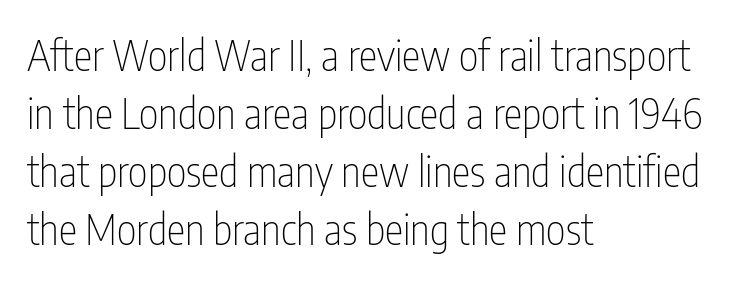
{"serif": "no", "italic": "no", "bold": "no", "weight": "thin", "width": "condensed", "stroke_contrast": "low", "x_height": "medium", "monospaced": "no", "underline": "no", "align": "left", "line_spacing": "normal", "line_spacing_ratio": 1.38, "letter_spacing": "normal", "letter_spacing_em": 0.0, "glyph_px": 42}
